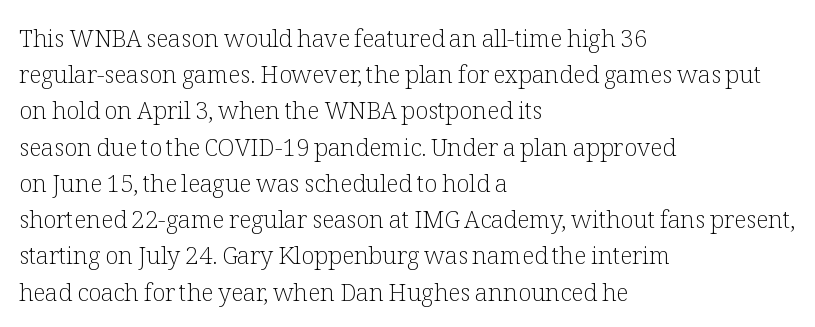
Default kerning and tracking; the words read as compact shapes. Tall strokes in this sample are plumb rather than angled. This rendering uses left alignment, leaving the right contour irregular. Students, observe: this is what conventionally led text looks like. Each stroke keeps to a modest, everyday thickness or less. Honestly, there is no underline to notice here at all.
